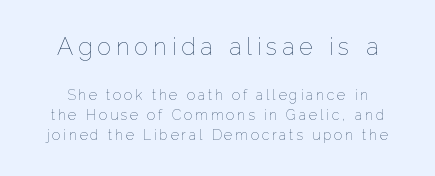
The image shows 24 px text type, upright; set normal line spacing (1.43x), unusually wide letter spacing (+0.2 em), not underlined; the first (top) block is 1.71x larger.
